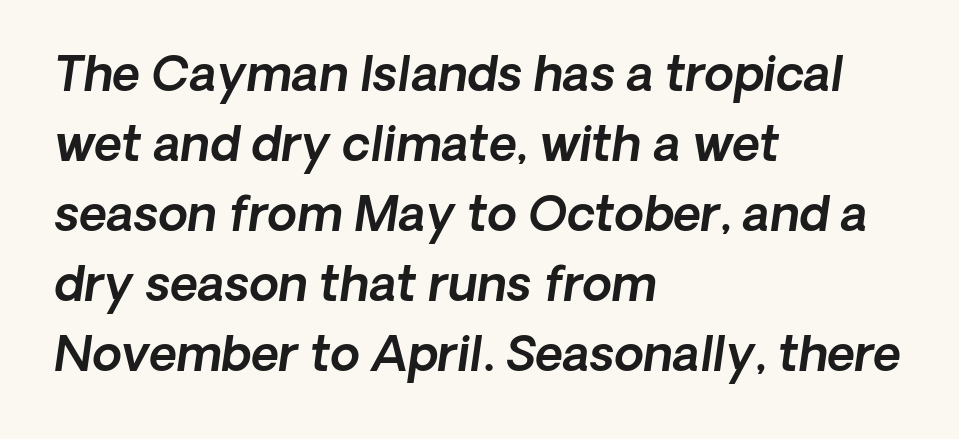
{"serif": "no", "width": "normal", "x_height": "medium", "monospaced": "no", "underline": "no", "align": "left", "line_spacing": "normal", "line_spacing_ratio": 1.46, "letter_spacing": "normal", "letter_spacing_em": 0.0, "glyph_px": 48}
